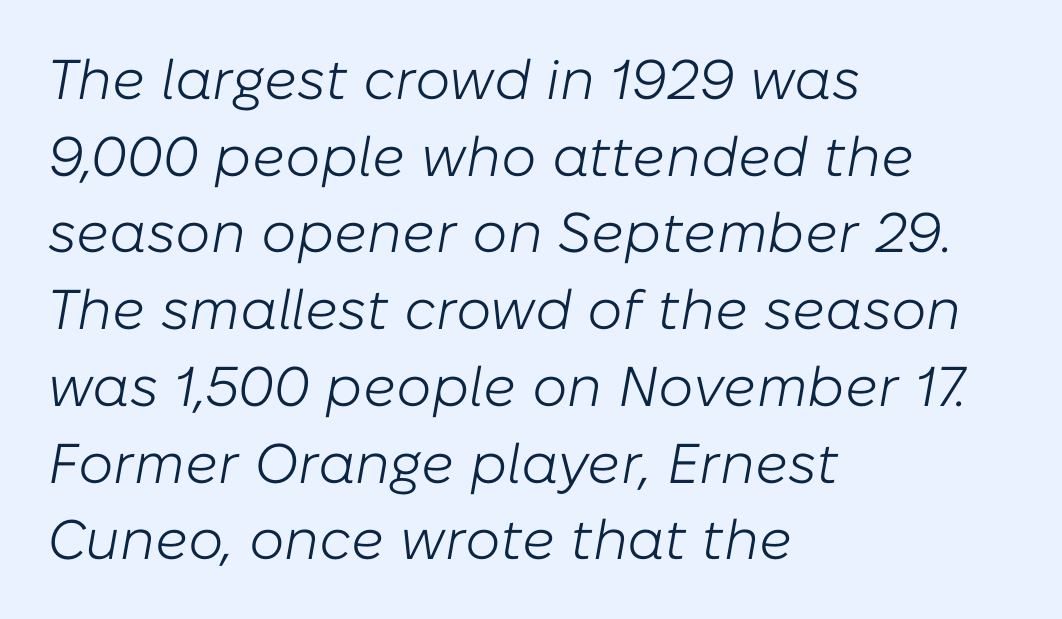
{"italic": "yes", "lean": "right", "slant_degrees": 10, "bold": "no", "weight": "light", "width": "normal", "stroke_contrast": "low", "x_height": "medium", "monospaced": "no", "underline": "no", "align": "left", "line_spacing": "normal", "line_spacing_ratio": 1.37, "letter_spacing": "normal", "letter_spacing_em": 0.0, "glyph_px": 56}
